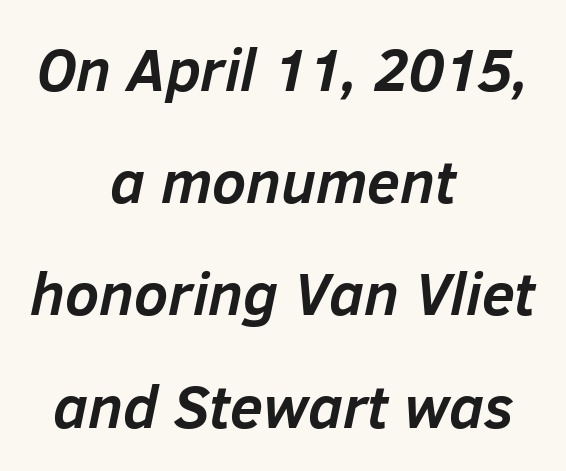
{"italic": "yes", "lean": "right", "slant_degrees": 12, "bold": "yes", "weight": "semibold", "width": "normal", "stroke_contrast": "low", "x_height": "medium", "monospaced": "no", "underline": "no", "align": "center", "line_spacing_ratio": 1.87, "letter_spacing": "normal", "letter_spacing_em": 0.0, "glyph_px": 60}
